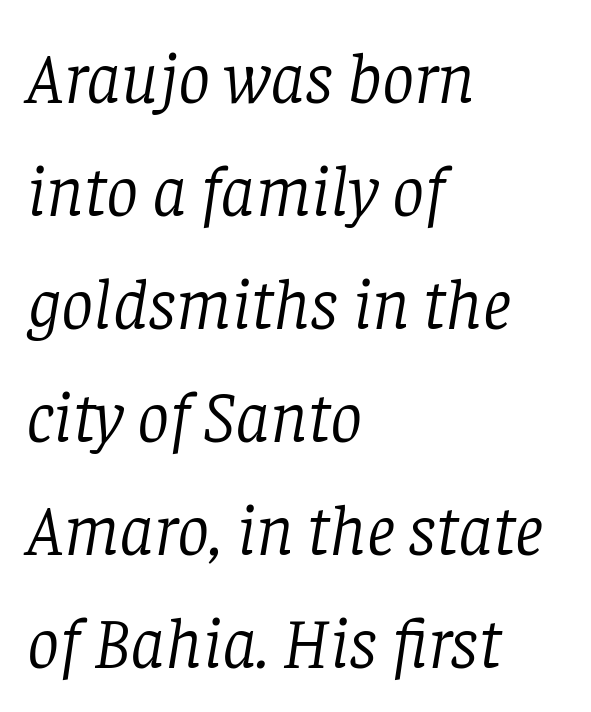
The image shows 72 px light serif type, italic (leaning right); set left-aligned, normal line spacing (1.57x), normal letter spacing, not underlined; low stroke contrast and a large x-height.
